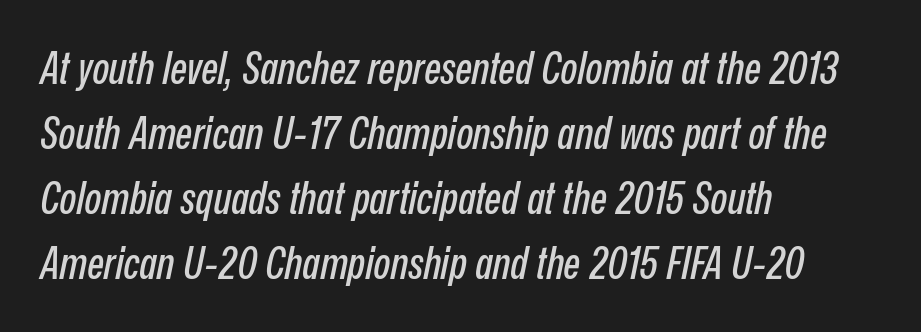
{"italic": "yes", "lean": "right", "slant_degrees": 12, "width": "condensed", "stroke_contrast": "low", "x_height": "medium", "monospaced": "no", "underline": "no", "align": "left", "line_spacing": "normal", "line_spacing_ratio": 1.48, "letter_spacing": "normal", "letter_spacing_em": 0.0, "glyph_px": 44}
